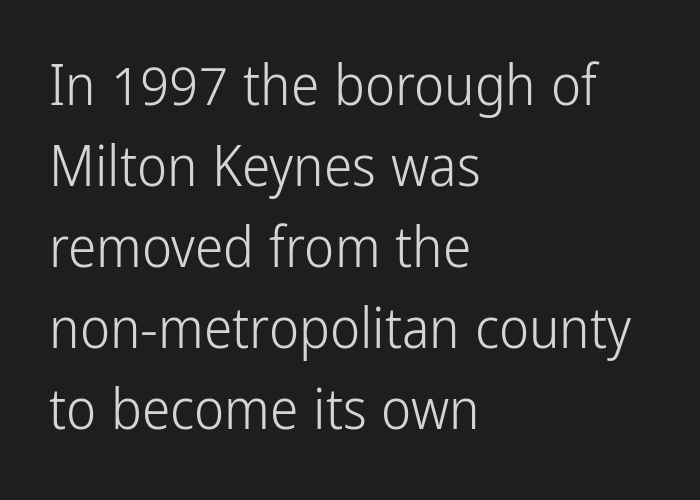
The image shows 57 px light, condensed sans-serif type, upright; set left-aligned, normal line spacing (1.42x), normal letter spacing, not underlined; low stroke contrast and a medium x-height.
